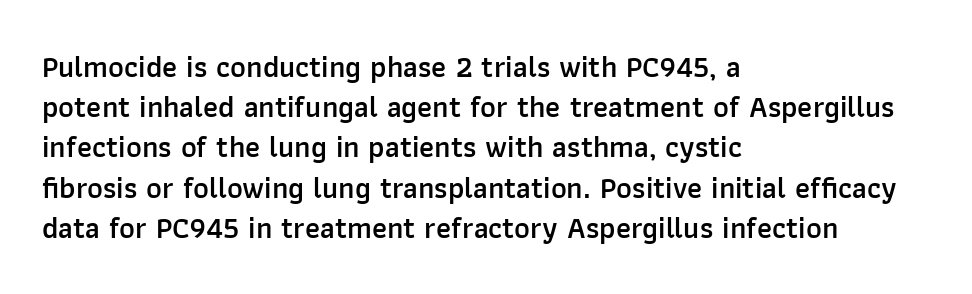
{"serif": "no", "italic": "no", "bold": "semi", "weight": "semibold", "width": "normal", "stroke_contrast": "low", "x_height": "medium", "monospaced": "no", "underline": "no", "align": "left", "line_spacing": "normal", "line_spacing_ratio": 1.34, "letter_spacing": "normal", "letter_spacing_em": 0.0, "glyph_px": 30}
